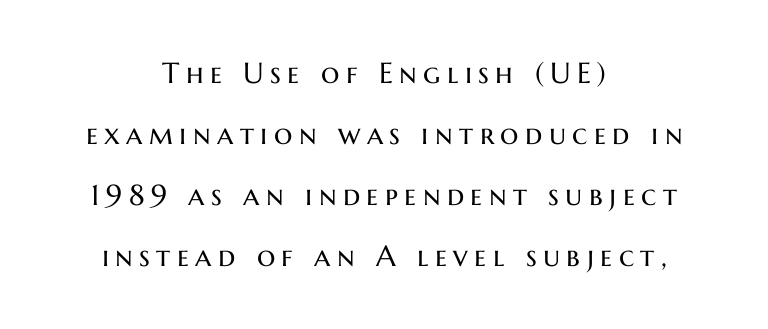
Q: Is the text bold? A: No.
Q: Is the text italic (slanted)? A: No, it is upright.
Q: Is the typeface a serif or a sans-serif typeface? A: Sans-serif.
Q: Is the text underlined? A: No.
Q: How is the paragraph aligned? A: Centered.
Q: Is the spacing between letters normal or unusually wide? A: Unusually wide.
Q: Is the spacing between lines tight, normal or loose? A: Loose.
Q: Width (condensed, normal, or wide)? A: Normal.
Q: Stroke contrast? A: Medium.
Q: x-height? A: Medium.
Q: Monospaced? A: No.
